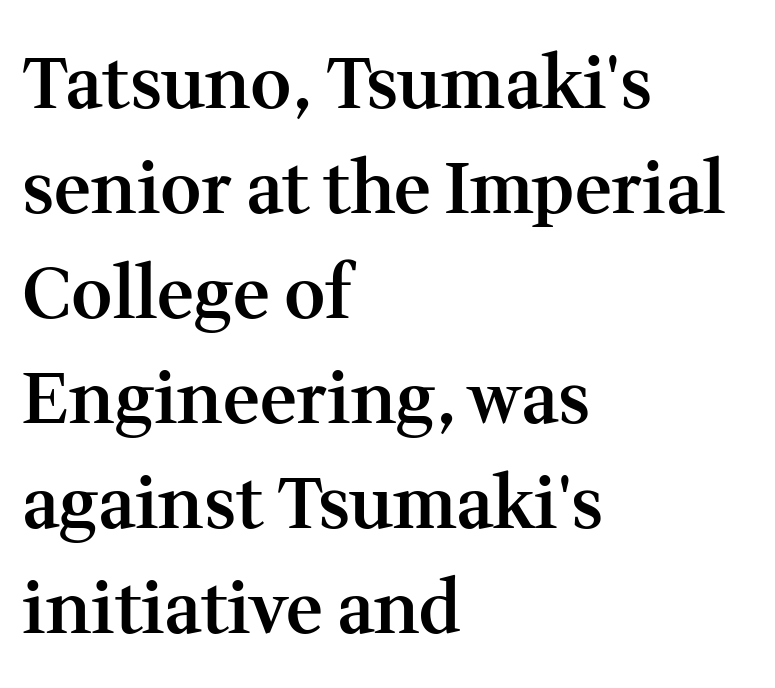
The image shows 71 px semibold serif type, upright; set left-aligned, normal line spacing (1.48x), normal letter spacing, not underlined; medium stroke contrast and a medium x-height.
